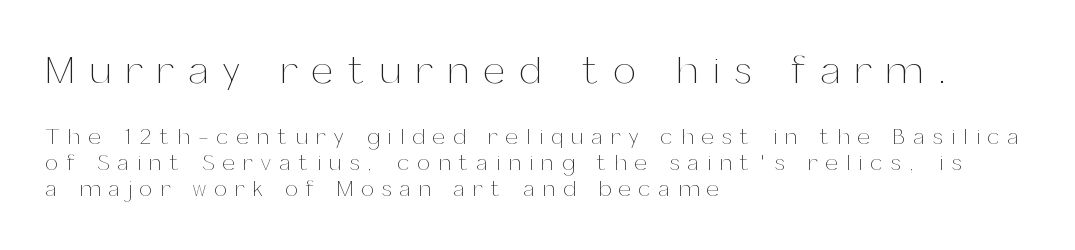
{"italic": "no", "bold": "no", "weight": "thin", "width": "normal", "stroke_contrast": "medium", "x_height": "medium", "monospaced": "no", "underline": "no", "align": "left", "line_spacing_ratio": 1.18, "letter_spacing": "wide", "letter_spacing_em": 0.39, "larger_block": "first", "size_ratio": 1.77, "glyph_px": 39}
